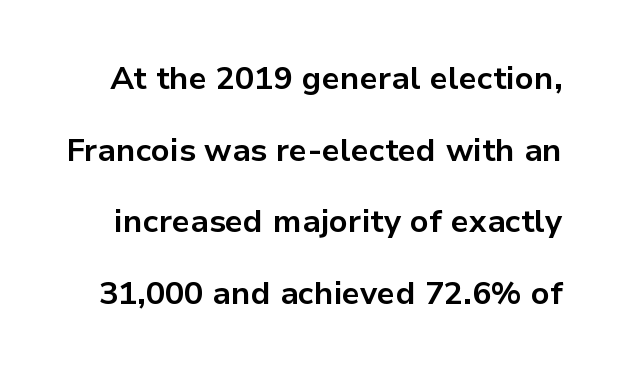
The specimen omits any rule beneath the text block's lines. These lines keep a tight, regular rhythm from letter to letter. Set as a true bold cut, around the 700 mark. This sample has the flowing, uneven cadence of proportional lettering. The leading is generous, giving the passage an open texture. Style check: upright.
